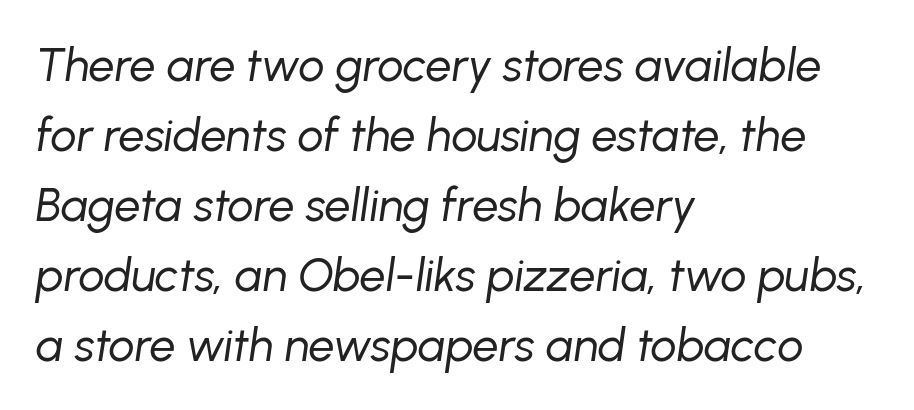
Q: Is the text bold? A: No.
Q: Is the text italic (slanted)? A: Yes, it leans right by about 8 degrees.
Q: Is the text underlined? A: No.
Q: How is the paragraph aligned? A: Left-aligned.
Q: Is the spacing between letters normal or unusually wide? A: Normal.
Q: Is the spacing between lines tight, normal or loose? A: Normal.
Q: Width (condensed, normal, or wide)? A: Normal.
Q: Stroke contrast? A: Low.
Q: x-height? A: Medium.
Q: Monospaced? A: No.
